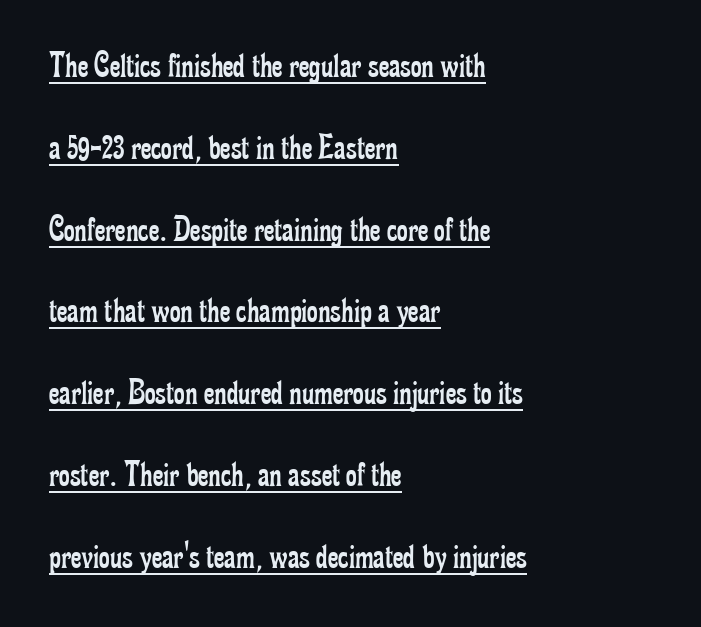
{"serif": "yes", "italic": "no", "bold": "no", "weight": "regular", "width": "condensed", "stroke_contrast": "low", "x_height": "small", "monospaced": "no", "underline": "yes", "align": "left", "line_spacing": "loose", "line_spacing_ratio": 2.21, "letter_spacing": "normal", "letter_spacing_em": 0.0, "glyph_px": 37}
